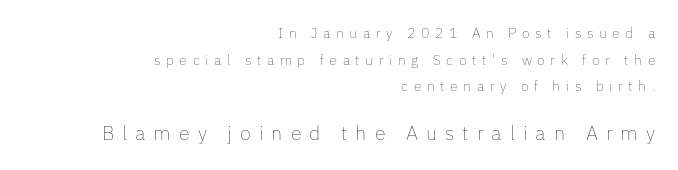
Nope, not italic — everything's standing straight. The strip under each line holds only bare page. Line ends are locked; line starts wander. There is plenty of visible air inserted between adjacent glyphs. Does the leading feel generous? Absolutely, it's lavish. Between these two stacked blocks, the lower one wins on size.
